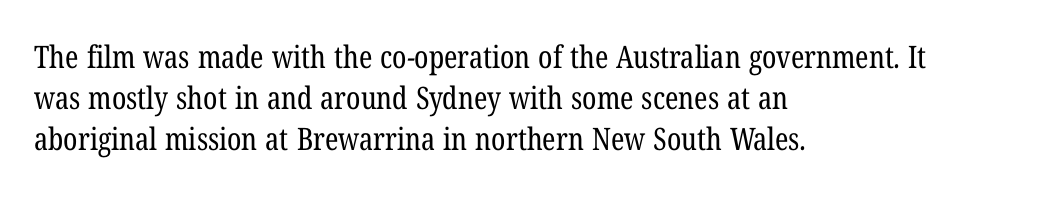
The letters look calm and open, with moderate or lighter stems. To sum up the face: it has serifs. Here the designer chose a conventional face with non-uniform glyph widths. Compared with typical body copy, the letter spacing here is the same. These lines sit exactly where default settings would place them.
